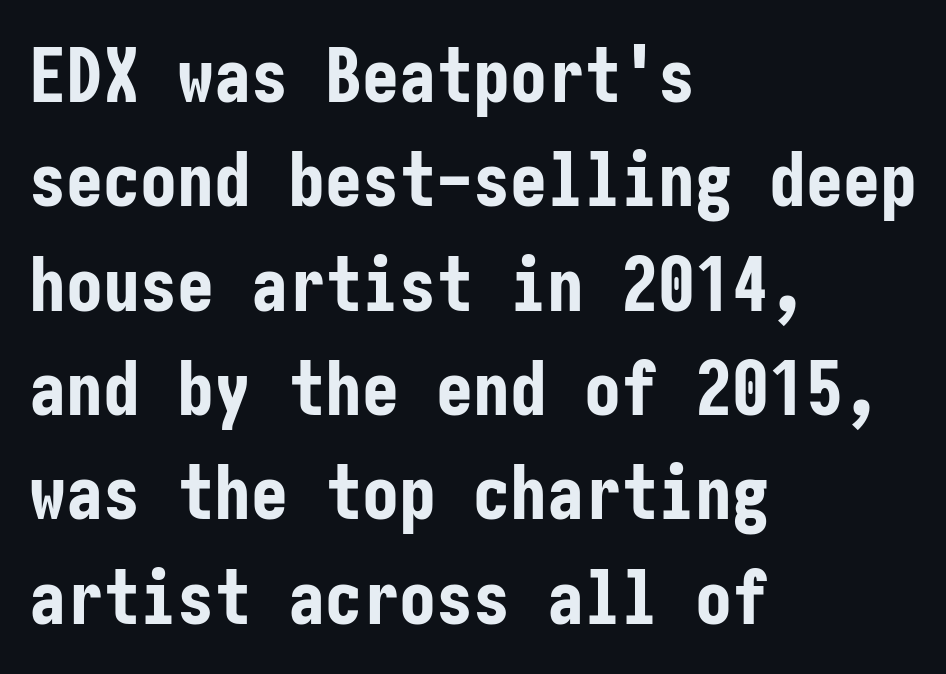
Q: Is the text bold? A: Yes.
Q: Is the text italic (slanted)? A: No, it is upright.
Q: Is the typeface a serif or a sans-serif typeface? A: Sans-serif.
Q: Is the text underlined? A: No.
Q: How is the paragraph aligned? A: Left-aligned.
Q: Is the spacing between letters normal or unusually wide? A: Normal.
Q: Is the spacing between lines tight, normal or loose? A: Normal.
Q: Width (condensed, normal, or wide)? A: Condensed.
Q: Stroke contrast? A: Low.
Q: x-height? A: Medium.
